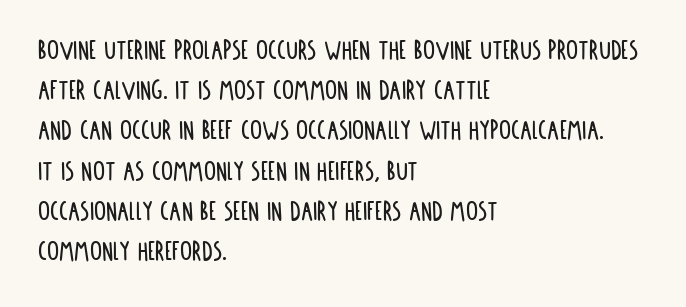
The image shows 30 px condensed sans-serif type, upright; set left-aligned, normal line spacing (1.34x), normal letter spacing, not underlined; low stroke contrast and a large x-height.
